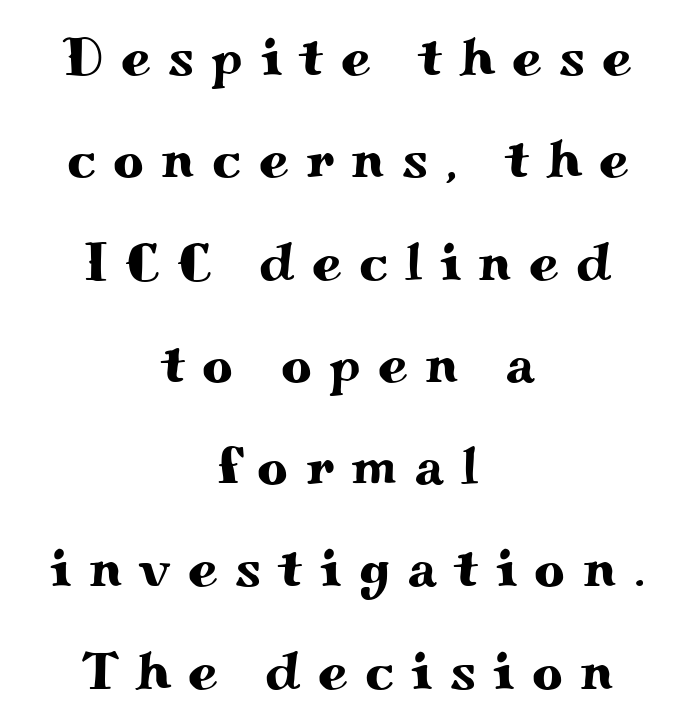
Q: Is the text italic (slanted)? A: No, it is upright.
Q: Is the typeface a serif or a sans-serif typeface? A: Serif.
Q: Is the text underlined? A: No.
Q: How is the paragraph aligned? A: Centered.
Q: Is the spacing between letters normal or unusually wide? A: Unusually wide.
Q: Is the spacing between lines tight, normal or loose? A: Loose.
Q: Width (condensed, normal, or wide)? A: Wide.
Q: Stroke contrast? A: Medium.
Q: x-height? A: Small.
Q: Monospaced? A: No.
